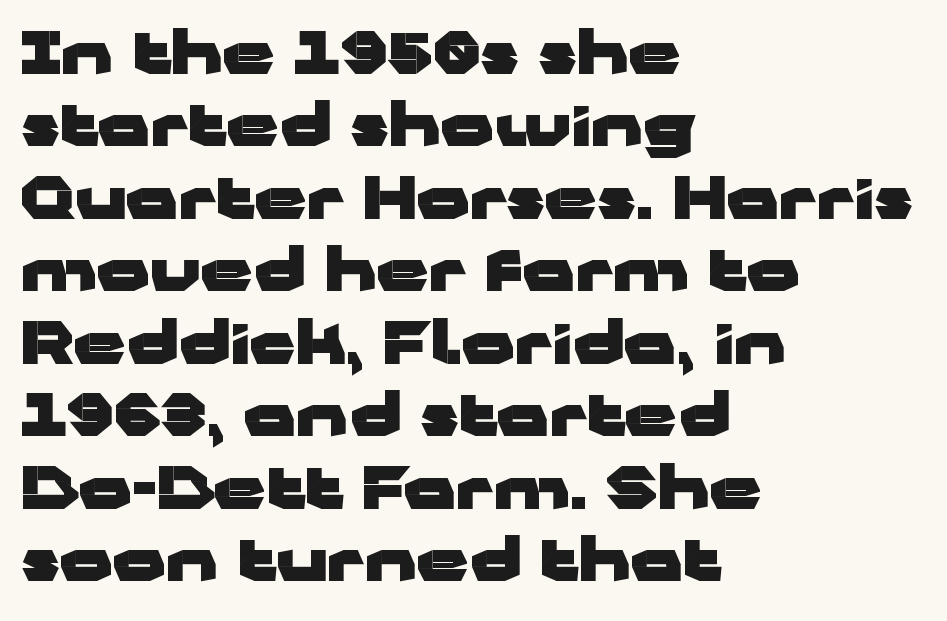
The face used here is a sans, in the tradition of grotesques and geometrics. The strokes are fattened all the way to bold. Short note: letters normally spaced. This rendering features lettering with no underline. Posture: straight, roman, zero tilt. The space between consecutive lines is moderate.
